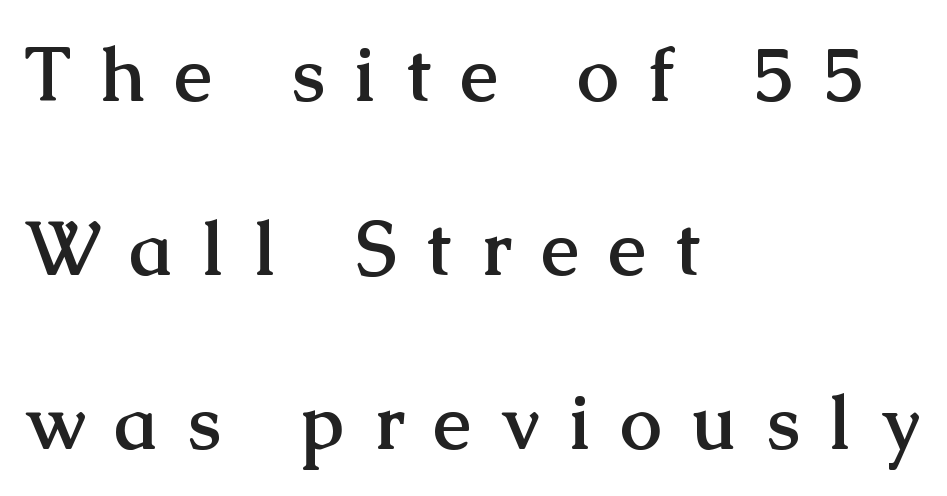
The lettering stays uniformly vertical, giving the passage a roman look. A typesetter would label this face a serif. Character widths vary here, with narrow letters taking less room than wide ones. This sample is left-justified, so line endings fall wherever the words run out. Typographic density is high because the face is bold. Students, observe: this is what heavily led, spacious text looks like.
